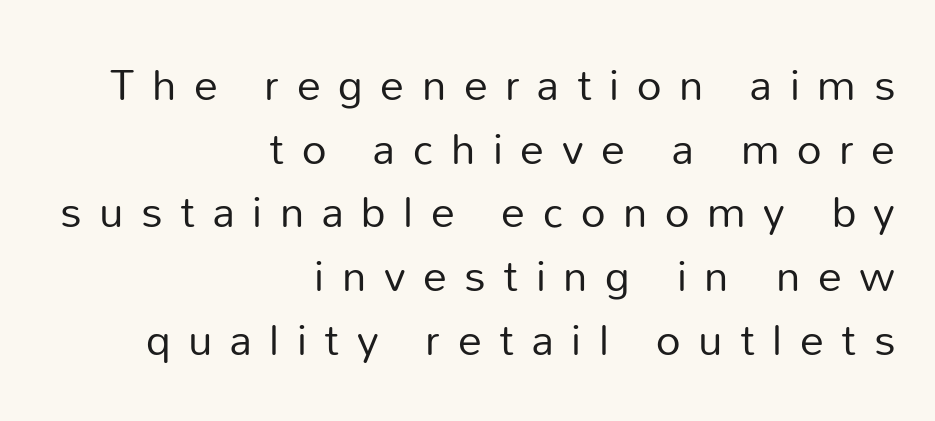
{"serif": "no", "italic": "no", "bold": "no", "weight": "regular", "width": "normal", "stroke_contrast": "low", "x_height": "medium", "monospaced": "no", "underline": "no", "align": "right", "line_spacing": "normal", "line_spacing_ratio": 1.48, "letter_spacing": "wide", "letter_spacing_em": 0.41, "glyph_px": 43}
